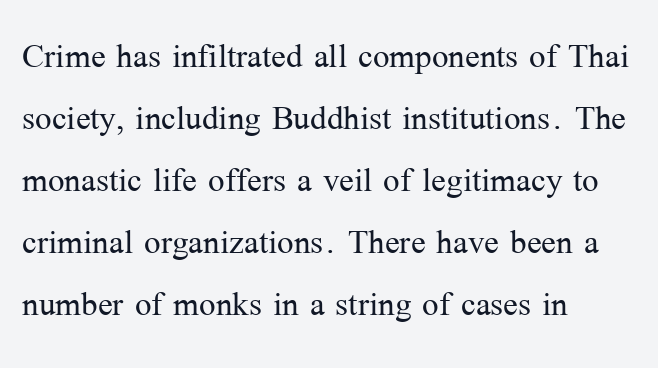
{"serif": "yes", "italic": "no", "bold": "no", "weight": "light", "width": "normal", "stroke_contrast": "medium", "x_height": "medium", "monospaced": "no", "underline": "no", "align": "left", "line_spacing": "normal", "line_spacing_ratio": 1.41, "letter_spacing": "normal", "letter_spacing_em": 0.0, "glyph_px": 44}
